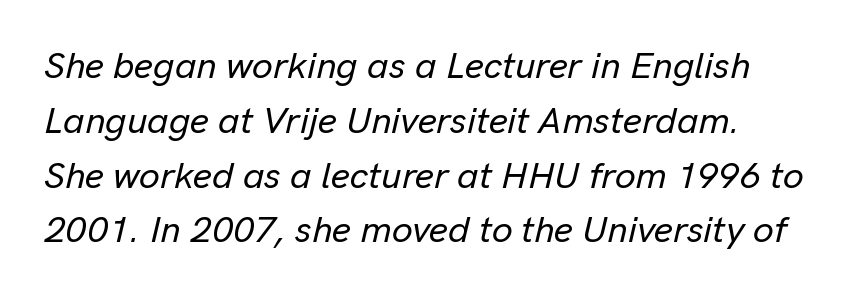
{"italic": "yes", "lean": "right", "slant_degrees": 13, "width": "normal", "stroke_contrast": "low", "x_height": "medium", "monospaced": "no", "underline": "no", "line_spacing": "normal", "line_spacing_ratio": 1.48, "letter_spacing": "normal", "letter_spacing_em": 0.0, "glyph_px": 37}
